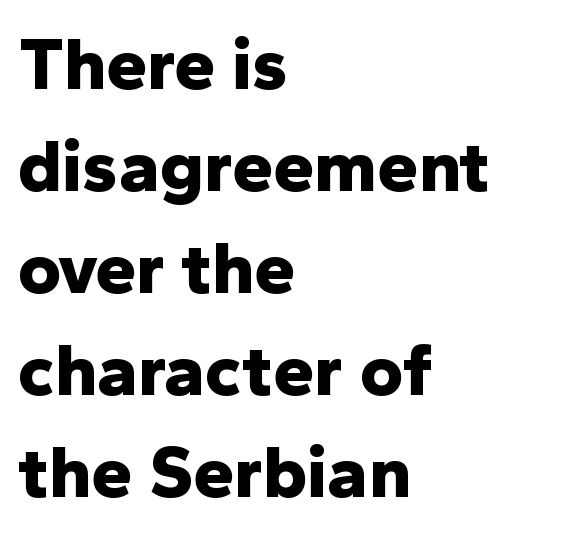
{"serif": "no", "italic": "no", "bold": "yes", "weight": "bold", "width": "normal", "stroke_contrast": "low", "x_height": "medium", "monospaced": "no", "underline": "no", "align": "left", "line_spacing": "normal", "line_spacing_ratio": 1.38, "letter_spacing": "normal", "letter_spacing_em": 0.0, "glyph_px": 74}
